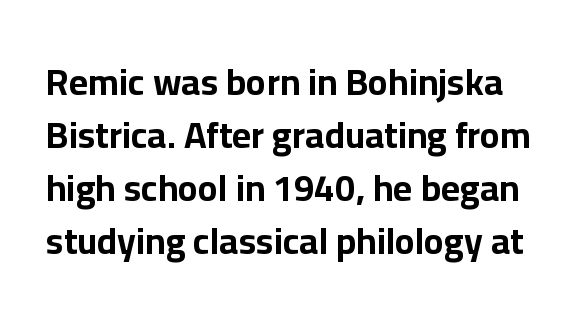
Does the type have serifs? No, each stem ends abruptly. Notice how thick the strokes are: this is what a full bold looks like. Words appear dense and cohesive because spacing is normal. Every character sits straight up, as roman type does. Vertical spacing — default.
